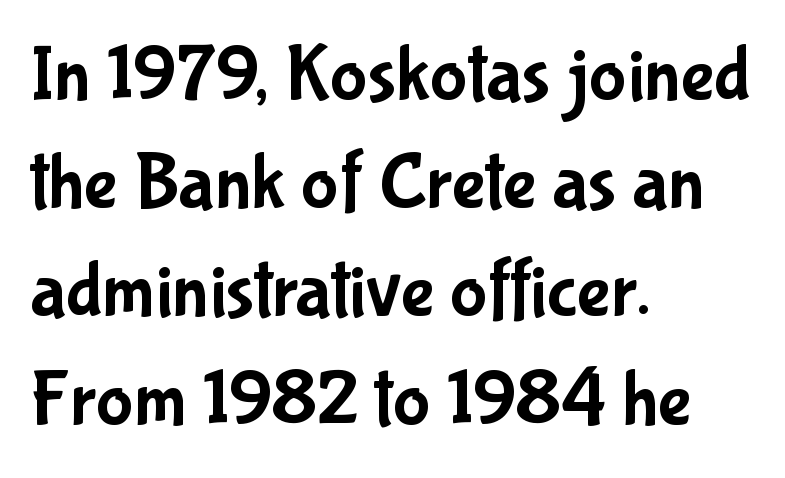
{"serif": "no", "italic": "no", "width": "condensed", "stroke_contrast": "low", "x_height": "medium", "monospaced": "no", "underline": "no", "align": "left", "line_spacing": "normal", "line_spacing_ratio": 1.37, "letter_spacing": "normal", "letter_spacing_em": 0.0, "glyph_px": 79}
